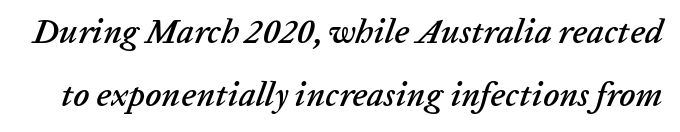
Q: Is the text italic (slanted)? A: Yes, it leans right by about 20 degrees.
Q: Is the text underlined? A: No.
Q: Is the spacing between letters normal or unusually wide? A: Normal.
Q: Width (condensed, normal, or wide)? A: Normal.
Q: Stroke contrast? A: Low.
Q: x-height? A: Medium.
Q: Monospaced? A: No.
